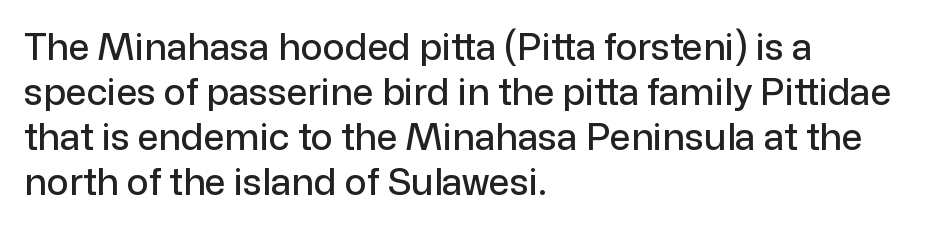
{"serif": "no", "italic": "no", "width": "normal", "stroke_contrast": "low", "x_height": "medium", "monospaced": "no", "underline": "no", "align": "left", "line_spacing_ratio": 1.22, "letter_spacing": "normal", "letter_spacing_em": 0.0, "glyph_px": 37}
